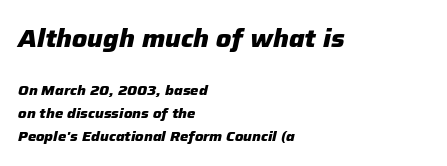
{"italic": "yes", "lean": "right", "slant_degrees": 12, "bold": "yes", "underline": "no", "align": "left", "line_spacing": "normal", "line_spacing_ratio": 1.64, "letter_spacing": "normal", "letter_spacing_em": 0.0, "larger_block": "first", "size_ratio": 1.79, "glyph_px": 25}
